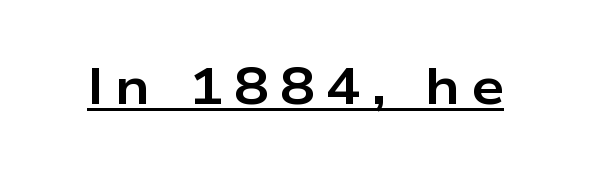
The words here are underlined. A sans-serif font was chosen for this passage. The font's upright variant was chosen for this text. A dark, heavy texture on the line: the type is bold. Do the characters align in a grid? No, the font is proportional. The tracking reads as deliberately expanded to a designer's eye.
